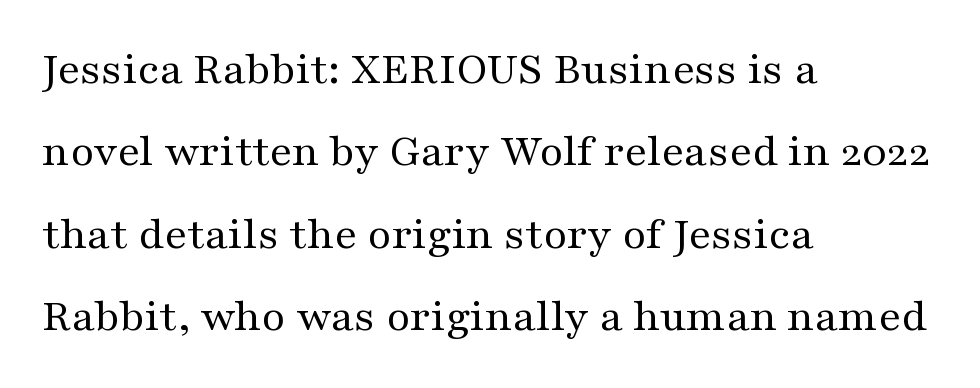
{"serif": "yes", "italic": "no", "bold": "no", "weight": "regular", "width": "wide", "stroke_contrast": "medium", "x_height": "medium", "monospaced": "no", "underline": "no", "align": "left", "line_spacing_ratio": 1.79, "letter_spacing": "normal", "letter_spacing_em": 0.0, "glyph_px": 46}
